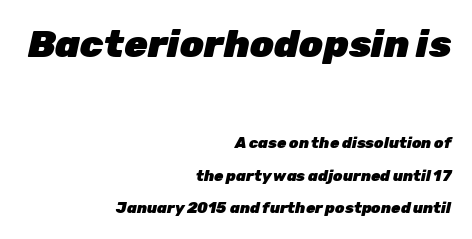
The glyphs look as if they've been sheared to an angle. The space directly below the letters is spotless. Alignment: flush right. Compared with typical paragraphs, the rows here are farther apart. The gaps between neighbouring characters are ordinary and unremarkable. The rendering uses natural spacing where letterforms have individual widths.
